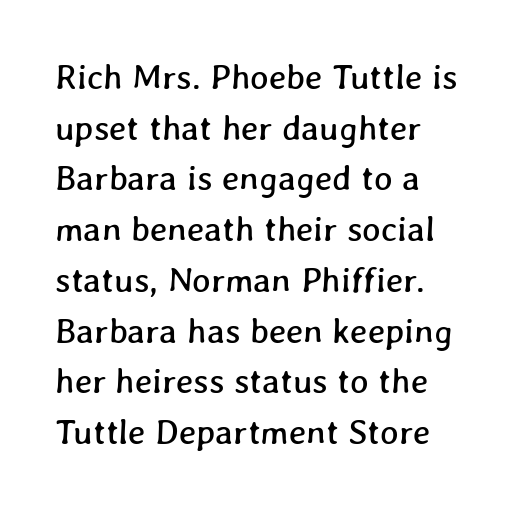
The rendering uses natural spacing where letterforms have individual widths. The specimen omits any rule beneath the text block's lines. Tracking here is standard; glyphs follow each other at the usual distance. Alignment: flush left. The space between consecutive lines is moderate.
